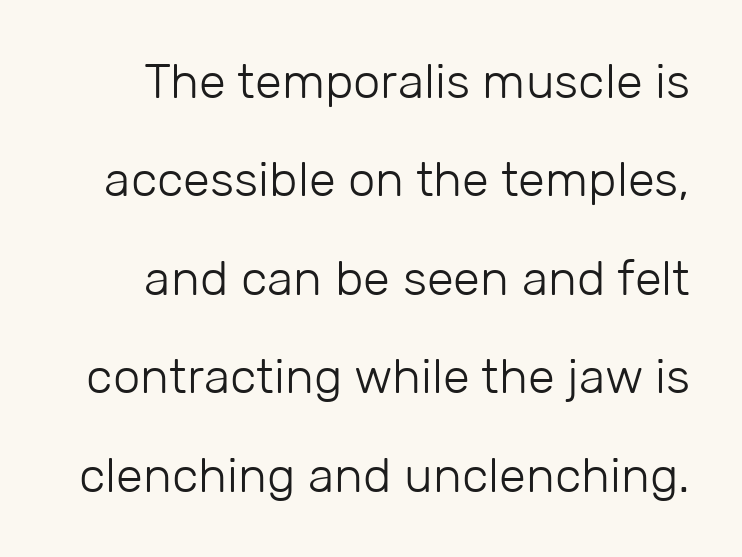
Standard letterfit; no display-style spreading of the glyphs. Descenders hang freely into open space. The lettering holds an erect, upright posture throughout. Weight: not bold — regular or lighter. Honestly, the rows look like they've been pulled way apart.
